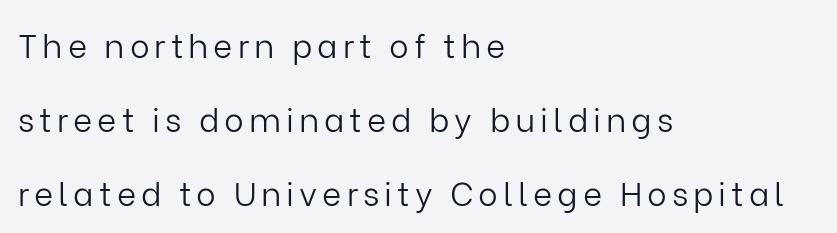
No italicization has been applied; the sample stays upright. Is this a fixed-width face? No — the glyphs have proportional, varying widths. Does the copy run flush right? No — it runs flush left. Beneath every word, the page is bare.
